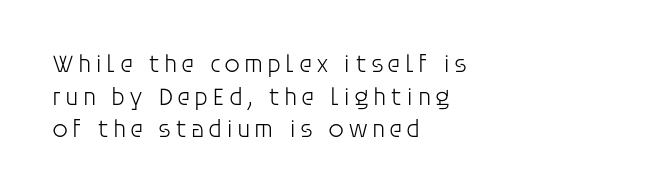
Q: Is the text bold? A: No.
Q: Is the text italic (slanted)? A: No, it is upright.
Q: Is the text underlined? A: No.
Q: How is the paragraph aligned? A: Left-aligned.
Q: Is the spacing between lines tight, normal or loose? A: Normal.
